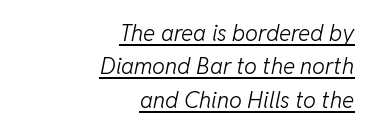
Q: Is the text bold? A: No.
Q: Is the text italic (slanted)? A: Yes, it leans right by about 11 degrees.
Q: Is the text underlined? A: Yes.
Q: How is the paragraph aligned? A: Right-aligned.
Q: Is the spacing between letters normal or unusually wide? A: Normal.
Q: Is the spacing between lines tight, normal or loose? A: Normal.
